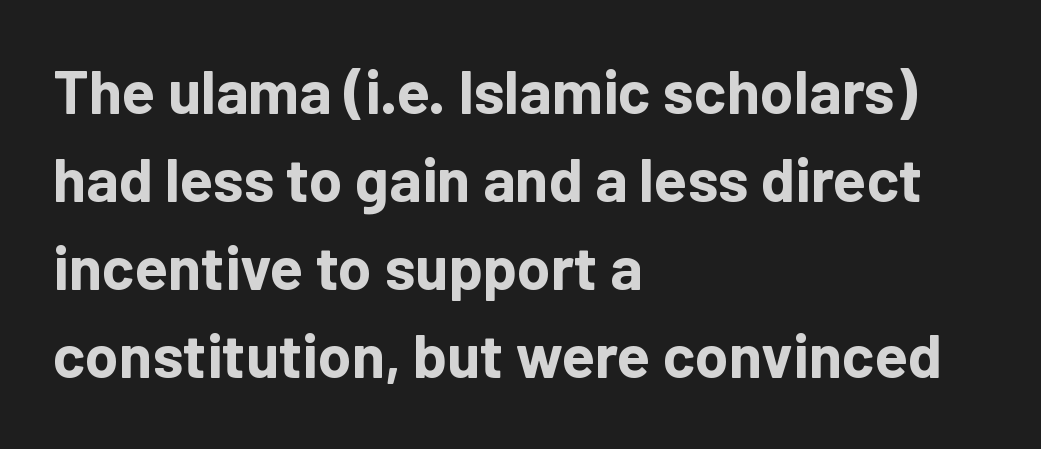
This sample uses a sans-serif face. There is no visible air inserted between adjacent glyphs. Is the block centered? No — it sits flush against the left margin. Set as a true bold cut, around the 700 mark. These lines are rendered in a variable-pitch font. The strip under each line holds only bare page.
